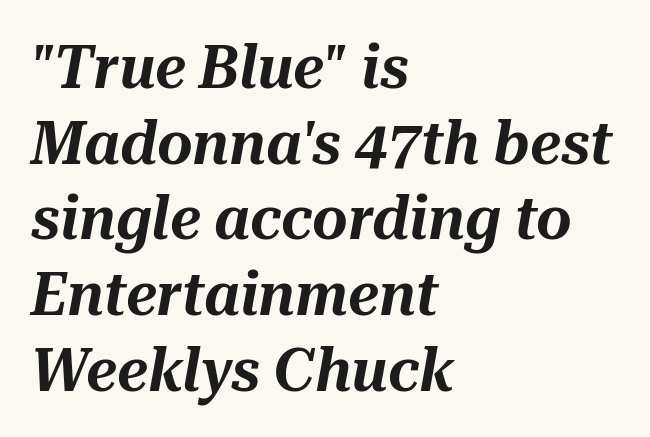
Q: Is the text italic (slanted)? A: Yes, it leans right by about 10 degrees.
Q: Is the text underlined? A: No.
Q: How is the paragraph aligned? A: Left-aligned.
Q: Is the spacing between letters normal or unusually wide? A: Normal.
Q: Width (condensed, normal, or wide)? A: Normal.
Q: Stroke contrast? A: Medium.
Q: x-height? A: Medium.
Q: Monospaced? A: No.
